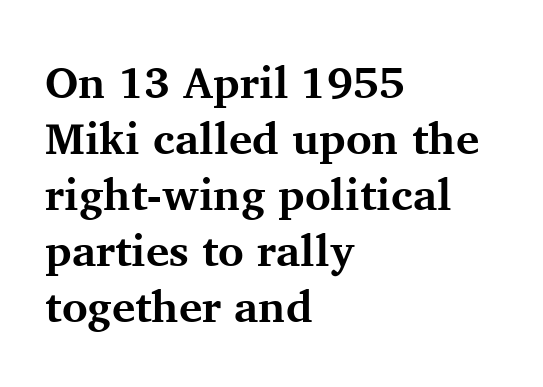
Q: Is the text bold? A: Yes.
Q: Is the text italic (slanted)? A: No, it is upright.
Q: Is the typeface a serif or a sans-serif typeface? A: Serif.
Q: Is the text underlined? A: No.
Q: How is the paragraph aligned? A: Left-aligned.
Q: Is the spacing between letters normal or unusually wide? A: Normal.
Q: Is the spacing between lines tight, normal or loose? A: Normal.
Q: Width (condensed, normal, or wide)? A: Normal.
Q: Stroke contrast? A: Medium.
Q: x-height? A: Medium.
Q: Monospaced? A: No.
